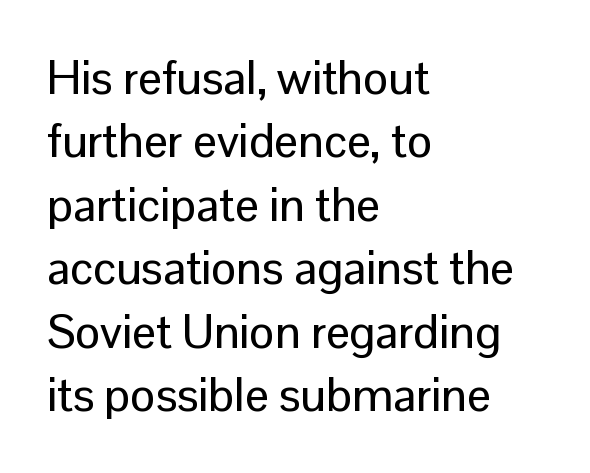
The image shows 47 px sans-serif type, upright; set left-aligned, normal line spacing (1.35x), normal letter spacing, not underlined; low stroke contrast and a medium x-height.
